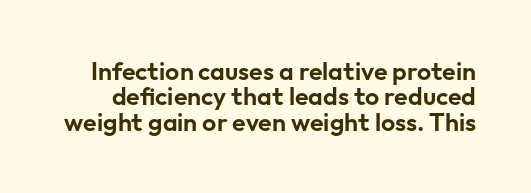
Q: Is the text italic (slanted)? A: No, it is upright.
Q: Is the text underlined? A: No.
Q: Is the spacing between letters normal or unusually wide? A: Normal.
Q: Is the spacing between lines tight, normal or loose? A: Tight.
